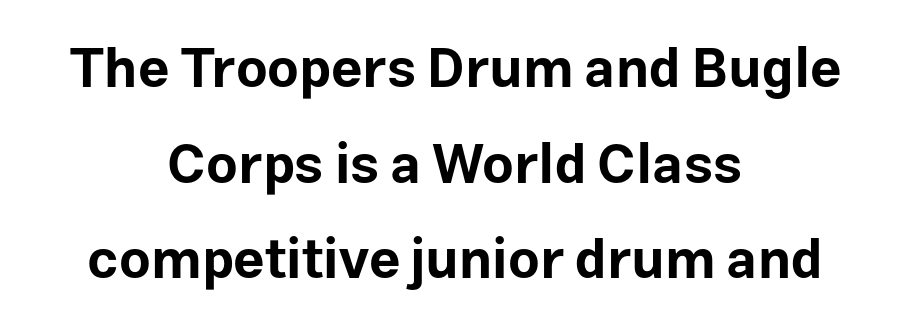
Q: Is the text bold? A: Yes.
Q: Is the text italic (slanted)? A: No, it is upright.
Q: Is the typeface a serif or a sans-serif typeface? A: Sans-serif.
Q: Is the text underlined? A: No.
Q: How is the paragraph aligned? A: Centered.
Q: Is the spacing between letters normal or unusually wide? A: Normal.
Q: Width (condensed, normal, or wide)? A: Normal.
Q: Stroke contrast? A: Low.
Q: x-height? A: Medium.
Q: Monospaced? A: No.
